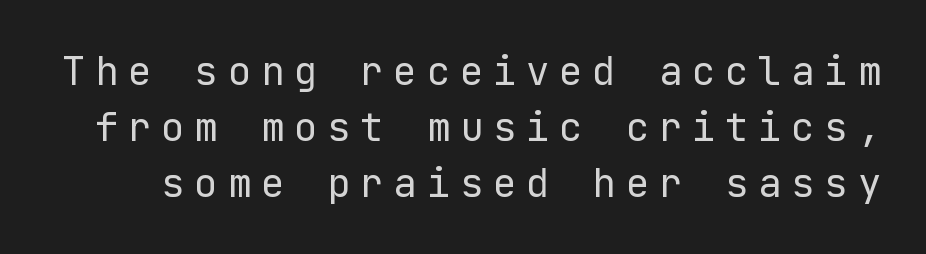
Serif or sans? Sans — the stroke terminals are bare. Leading: standard. The strokes carry an ordinary text weight at most. This is roman type, the default non-slanted kind. Compared with typical body copy, the letter spacing here is much looser.
